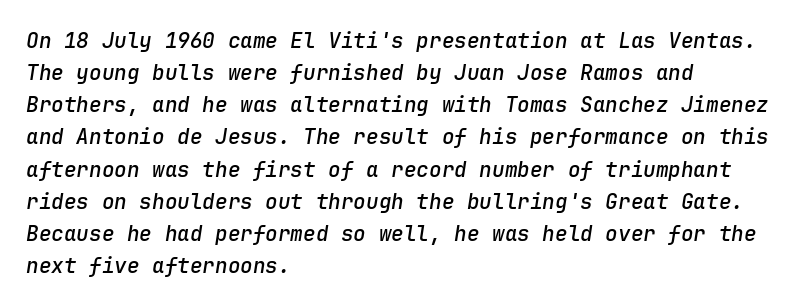
The image shows 21 px text type, italic (leaning right); set left-aligned, normal line spacing (1.53x), normal letter spacing, not underlined.
